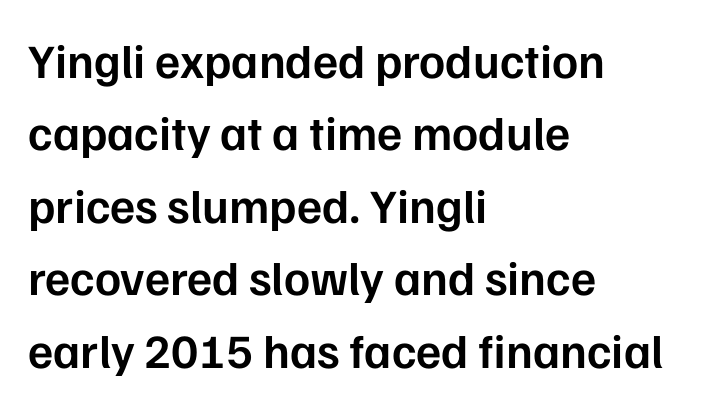
{"serif": "no", "italic": "no", "bold": "semi", "weight": "semibold", "width": "normal", "stroke_contrast": "low", "x_height": "medium", "monospaced": "no", "underline": "no", "align": "left", "line_spacing": "normal", "line_spacing_ratio": 1.51, "letter_spacing": "normal", "letter_spacing_em": 0.0, "glyph_px": 48}
